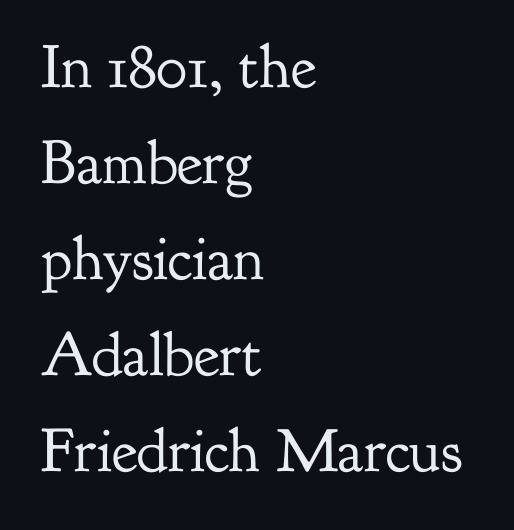
The face used here is rendered with its standard letterfit. Font category for this specimen: serif. This reads as an unemphasized weight, regular at the heaviest. Looks like regular typesetting: each glyph gets only the width it needs.
